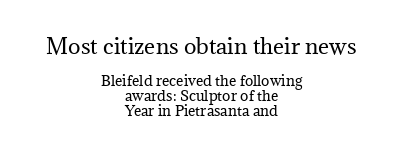
The image shows 21 px text type, upright; set centered, tight line spacing (1.07x), normal letter spacing, not underlined; the first (top) block is 1.5x larger.
